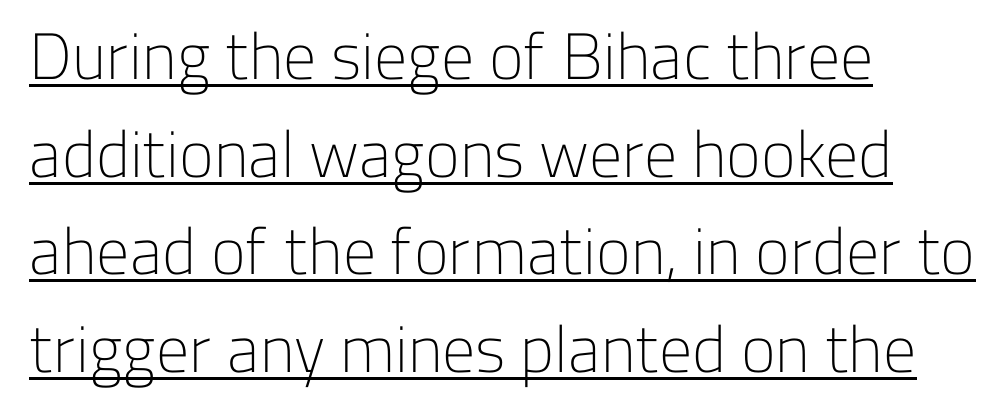
The image shows 66 px light sans-serif type, upright; set left-aligned, normal line spacing (1.48x), normal letter spacing, underlined; low stroke contrast and a medium x-height.
